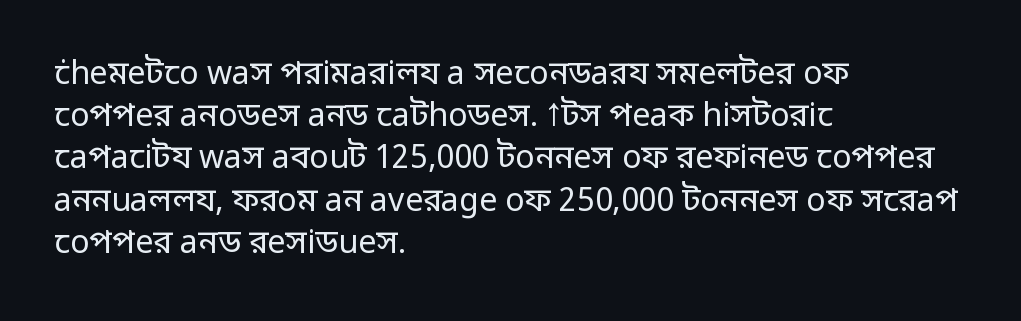
{"serif": "no", "italic": "no", "bold": "no", "weight": "regular", "width": "normal", "stroke_contrast": "low", "x_height": "medium", "monospaced": "no", "underline": "no", "align": "left", "line_spacing": "normal", "line_spacing_ratio": 1.32, "letter_spacing": "normal", "letter_spacing_em": 0.0, "glyph_px": 32}
